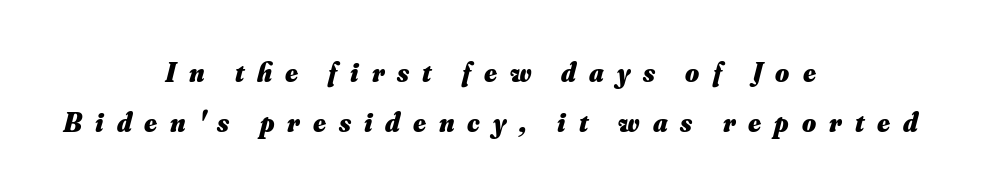
{"italic": "yes", "lean": "right", "slant_degrees": 16, "bold": "yes", "underline": "no", "align": "center", "line_spacing_ratio": 1.85, "letter_spacing": "wide", "letter_spacing_em": 0.48, "glyph_px": 27}
